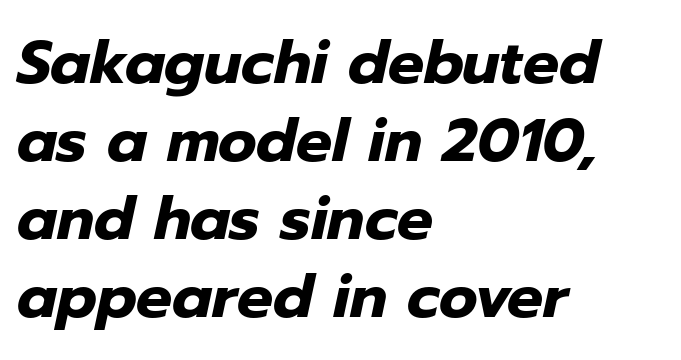
The image shows 60 px heavy type, italic (leaning right); set left-aligned, normal line spacing (1.3x), normal letter spacing, not underlined; low stroke contrast and a medium x-height.
